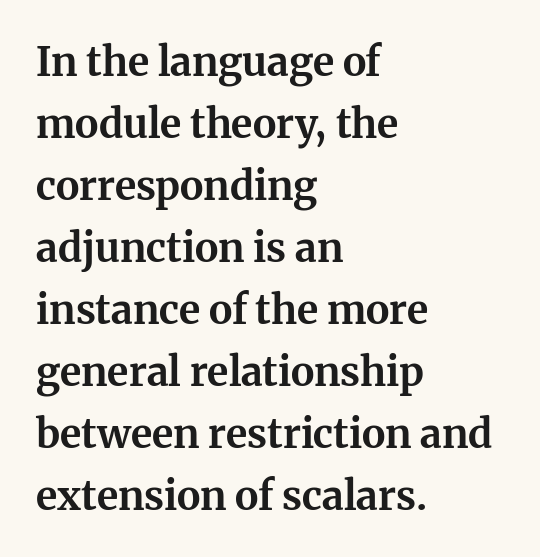
If you drew a line through each stem, it would be perfectly vertical. Thick stems and heavy bowls — unmistakably bold. Notice how the passage keeps a crisp vertical edge on the left only. These lines are rendered in a variable-pitch font.
